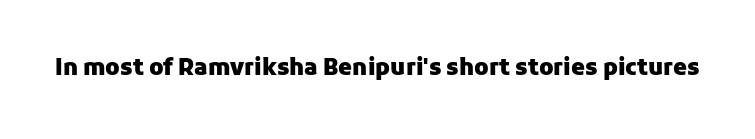
{"italic": "no", "bold": "yes", "underline": "no", "letter_spacing": "normal", "letter_spacing_em": 0.0, "glyph_px": 22}
